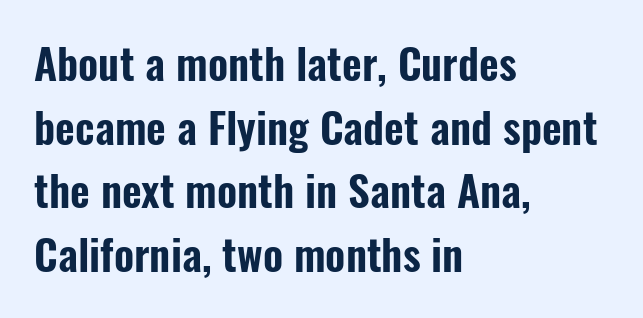
{"serif": "no", "italic": "no", "width": "condensed", "stroke_contrast": "low", "x_height": "medium", "monospaced": "no", "underline": "no", "align": "left", "line_spacing": "normal", "line_spacing_ratio": 1.48, "letter_spacing": "normal", "letter_spacing_em": 0.0, "glyph_px": 43}
